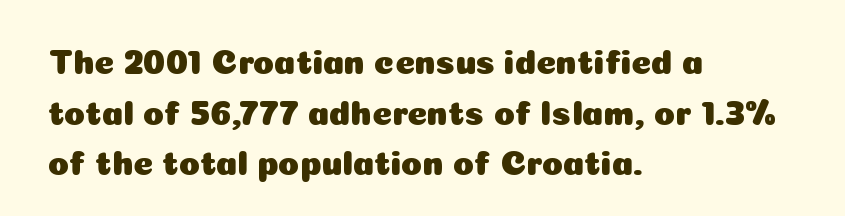
The image shows 34 px sans-serif type, upright; set left-aligned, normal line spacing (1.49x), normal letter spacing, not underlined; low stroke contrast and a medium x-height.
